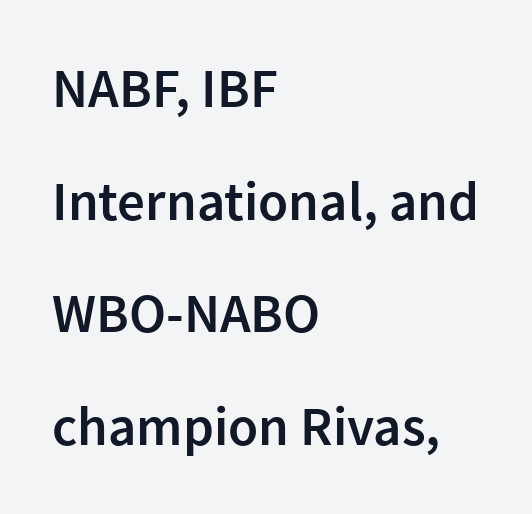
Does the weight exceed regular? Yes, but only to semibold. Serif or sans? Sans — the stroke terminals are bare. Nobody touched the tracking dial on this one. The area under the type is left untouched. The paragraph shown leans on its left margin.
